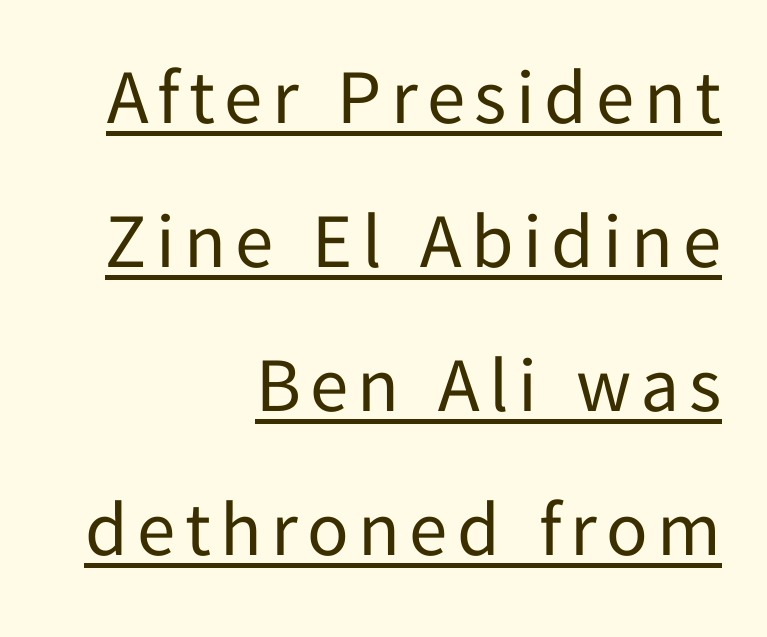
The image shows 77 px regular-weight sans-serif type, upright; set right-aligned, line spacing 1.87x, underlined; low stroke contrast and a medium x-height.
